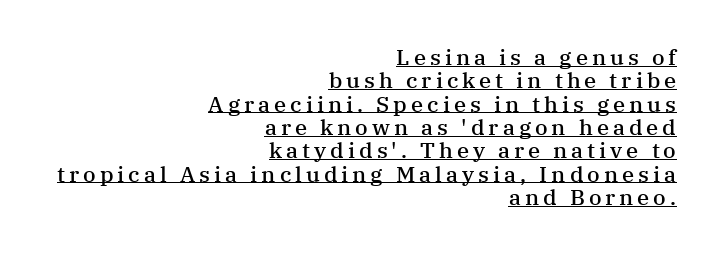
This is roman type, the default non-slanted kind. The setting favours the right margin, as signatures and pull-quotes sometimes do. This is underlined copy, the kind a proofreader might mark for attention. Notice how descenders almost collide with the ascenders below — that's tight leading. Is the type bold? Partly — it's a semibold, heavier than regular but not fully bold.
